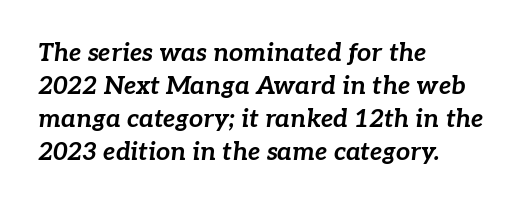
The image shows 25 px bold type, italic (leaning right); set left-aligned, normal line spacing (1.32x), normal letter spacing, not underlined.
